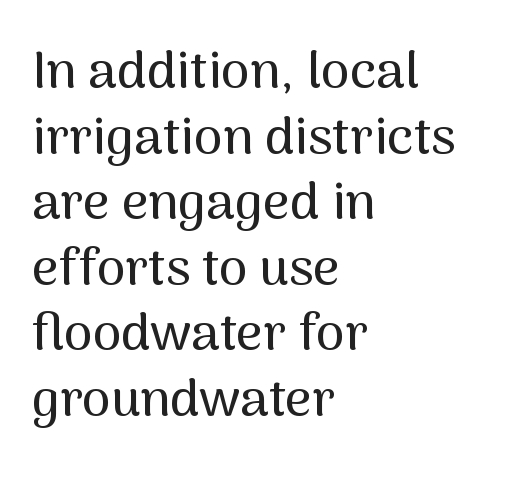
Leftover space on each line is placed entirely after the last word. This sample uses an upright cut, with every glyph sitting square on the baseline. Nobody touched the tracking dial on this one. Whoever set this chose a conventional vertical rhythm. Note: no serifs on the glyphs. Varying glyph widths throughout — classic text-font behaviour.
